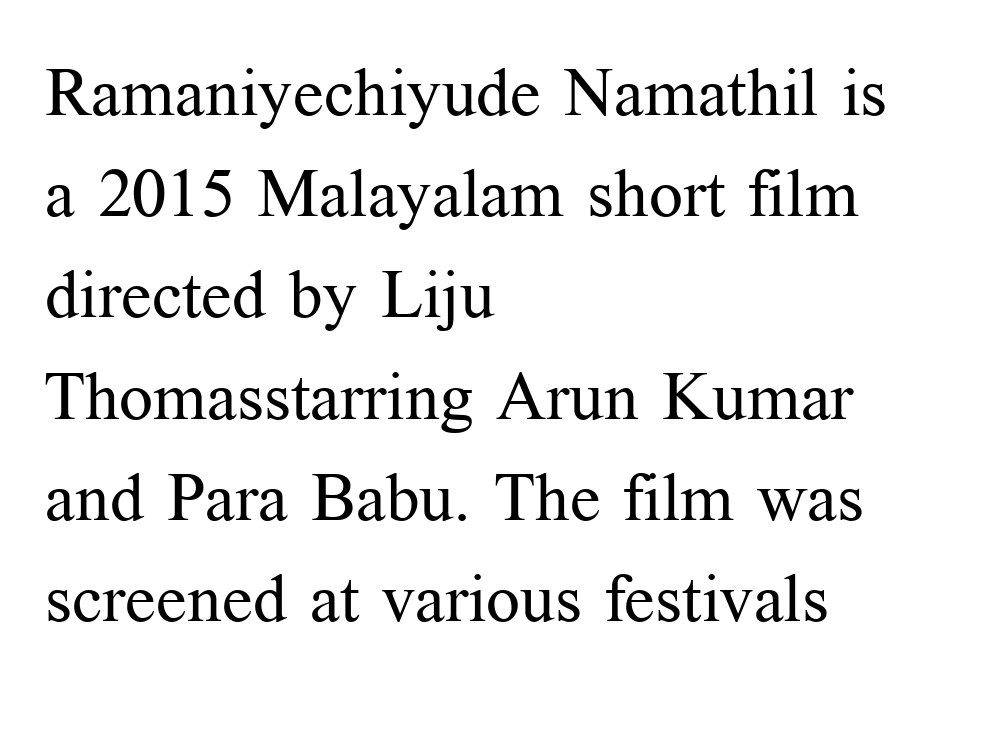
Q: Is the text bold? A: No.
Q: Is the text italic (slanted)? A: No, it is upright.
Q: Is the typeface a serif or a sans-serif typeface? A: Serif.
Q: Is the text underlined? A: No.
Q: How is the paragraph aligned? A: Left-aligned.
Q: Is the spacing between letters normal or unusually wide? A: Normal.
Q: Is the spacing between lines tight, normal or loose? A: Normal.
Q: Width (condensed, normal, or wide)? A: Normal.
Q: Stroke contrast? A: Medium.
Q: x-height? A: Medium.
Q: Monospaced? A: No.
